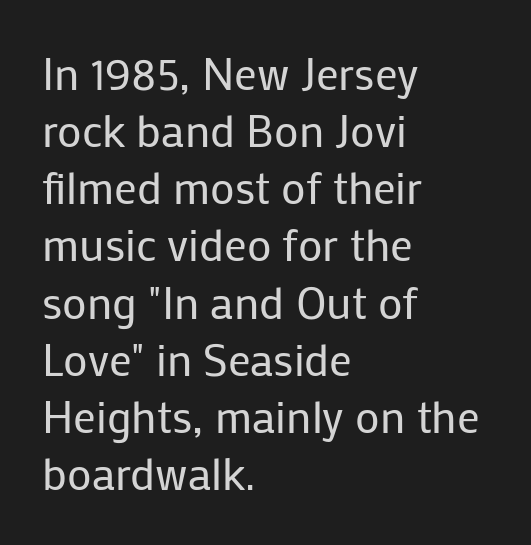
Q: Is the text bold? A: No.
Q: Is the text italic (slanted)? A: No, it is upright.
Q: Is the typeface a serif or a sans-serif typeface? A: Sans-serif.
Q: Is the text underlined? A: No.
Q: How is the paragraph aligned? A: Left-aligned.
Q: Is the spacing between letters normal or unusually wide? A: Normal.
Q: Is the spacing between lines tight, normal or loose? A: Normal.
Q: Width (condensed, normal, or wide)? A: Normal.
Q: Stroke contrast? A: Low.
Q: x-height? A: Medium.
Q: Monospaced? A: No.
